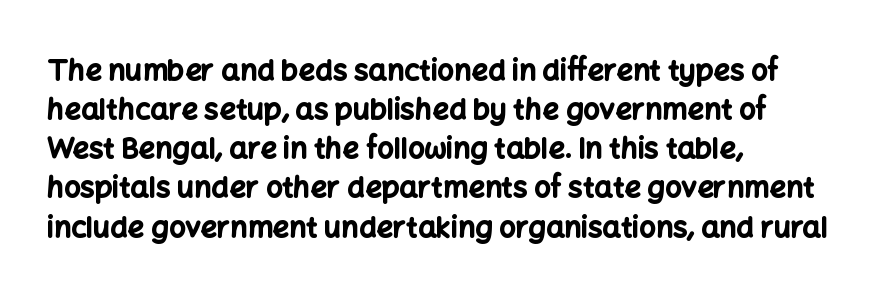
The image shows 29 px bold sans-serif type, upright; set left-aligned, normal line spacing (1.35x), normal letter spacing, not underlined; low stroke contrast and a medium x-height.
